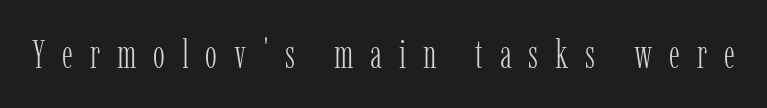
{"serif": "yes", "italic": "no", "bold": "no", "weight": "light", "width": "condensed", "stroke_contrast": "low", "x_height": "medium", "monospaced": "no", "underline": "no", "letter_spacing": "wide", "letter_spacing_em": 0.42, "glyph_px": 40}
